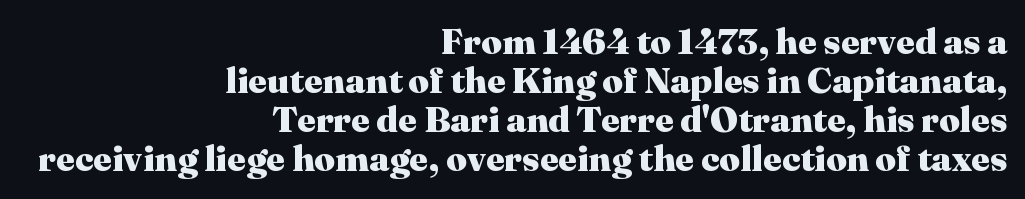
Horizontally, the lines are justified to the trailing edge only. A typesetter would label this face a serif. No word sits above an underline. Compared with typical body copy, the letter spacing here is the same. How would I describe the line gaps? Narrow and economical.
